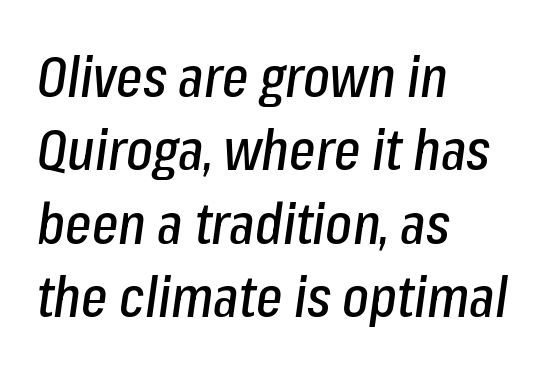
Q: Is the text italic (slanted)? A: Yes, it leans right by about 8 degrees.
Q: Is the text underlined? A: No.
Q: How is the paragraph aligned? A: Left-aligned.
Q: Is the spacing between letters normal or unusually wide? A: Normal.
Q: Is the spacing between lines tight, normal or loose? A: Normal.
Q: Width (condensed, normal, or wide)? A: Condensed.
Q: Stroke contrast? A: Low.
Q: x-height? A: Medium.
Q: Monospaced? A: No.
